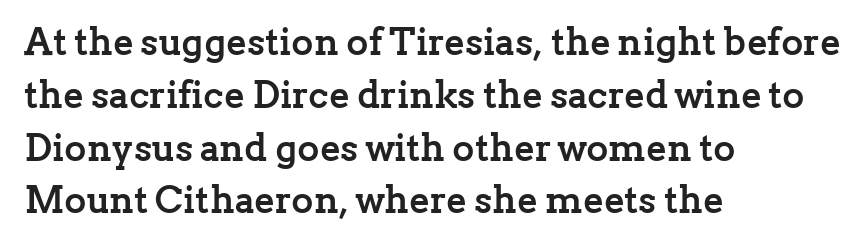
The image shows 38 px semibold serif type, upright; set left-aligned, normal line spacing (1.39x), normal letter spacing, not underlined; low stroke contrast and a medium x-height.
